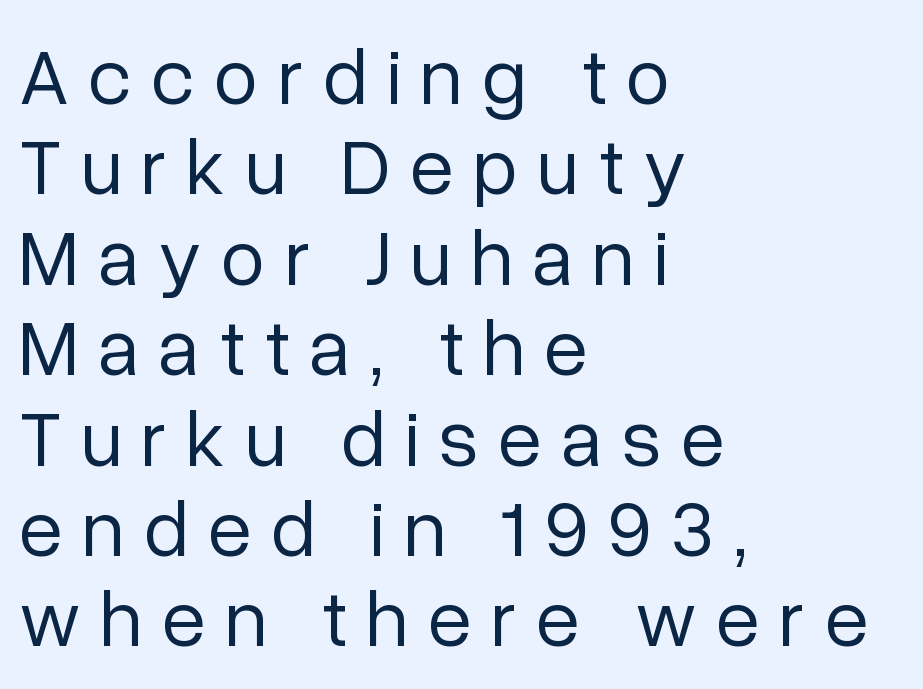
Notice how descenders almost collide with the ascenders below — that's tight leading. Grotesque or geometric, the face here clearly has no serifs. If you drew a line through each stem, it would be perfectly vertical. Stroke mass is kept to a normal reading level or below. Check under the words: just untouched page.
